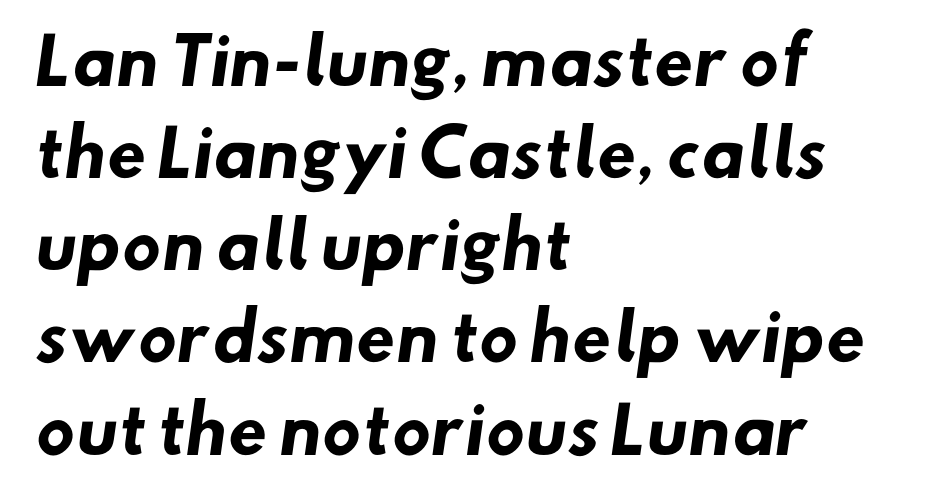
The image shows 64 px heavy sans-serif type; set left-aligned, normal line spacing (1.44x), normal letter spacing, not underlined; low stroke contrast and a small x-height.
